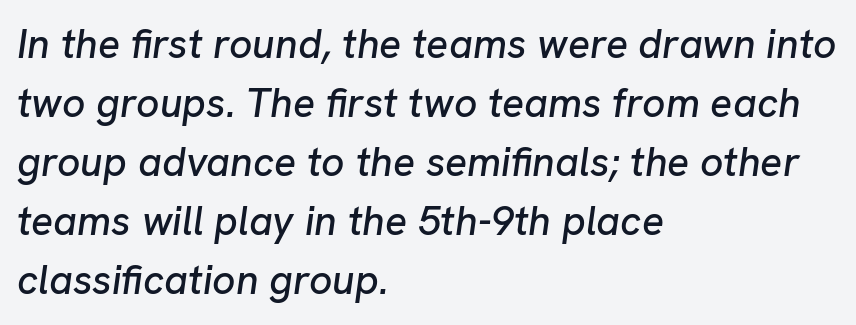
Q: Is the text italic (slanted)? A: Yes, it leans right by about 8 degrees.
Q: Is the text underlined? A: No.
Q: How is the paragraph aligned? A: Left-aligned.
Q: Is the spacing between letters normal or unusually wide? A: Normal.
Q: Is the spacing between lines tight, normal or loose? A: Normal.
Q: Width (condensed, normal, or wide)? A: Normal.
Q: Stroke contrast? A: Low.
Q: x-height? A: Medium.
Q: Monospaced? A: No.
